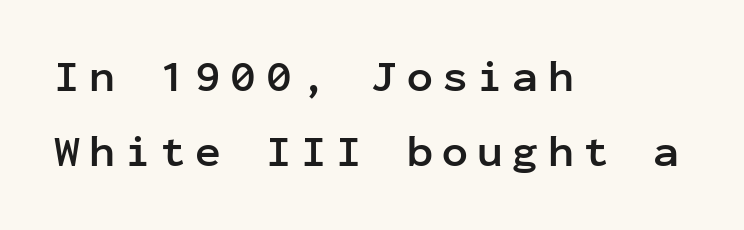
{"serif": "no", "italic": "no", "bold": "yes", "weight": "semibold", "width": "normal", "stroke_contrast": "low", "x_height": "medium", "monospaced": "yes", "underline": "no", "align": "left", "line_spacing_ratio": 1.75, "letter_spacing": "wide", "letter_spacing_em": 0.22, "glyph_px": 43}
